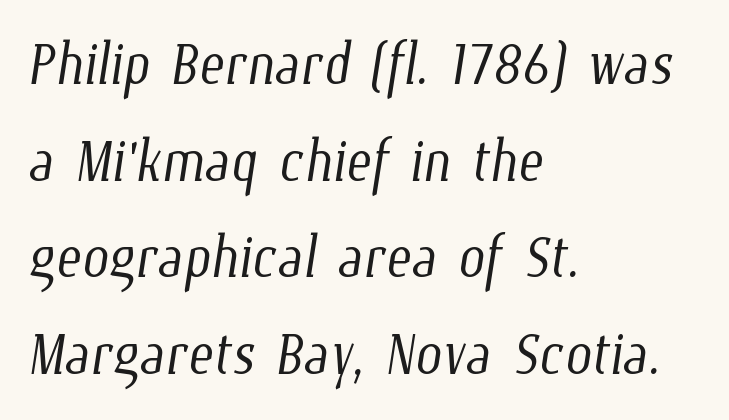
Q: Is the text bold? A: No.
Q: Is the text underlined? A: No.
Q: How is the paragraph aligned? A: Left-aligned.
Q: Is the spacing between letters normal or unusually wide? A: Normal.
Q: Is the spacing between lines tight, normal or loose? A: Normal.
Q: Width (condensed, normal, or wide)? A: Condensed.
Q: Stroke contrast? A: Low.
Q: x-height? A: Medium.
Q: Monospaced? A: No.
